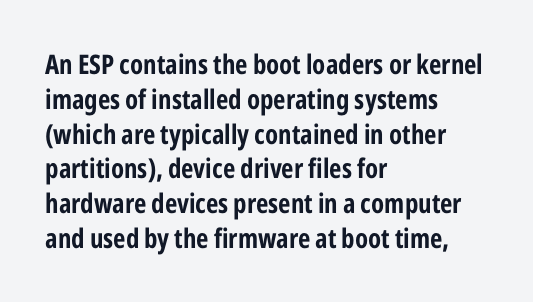
{"italic": "no", "underline": "no", "align": "left", "line_spacing": "normal", "line_spacing_ratio": 1.29, "letter_spacing": "normal", "letter_spacing_em": 0.0, "glyph_px": 27}
